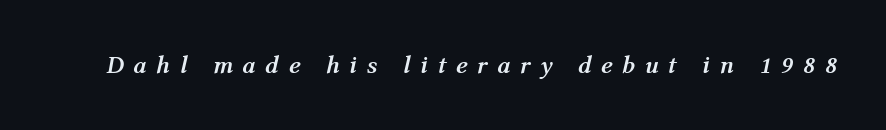
Its strokes are broad and dark, the hallmark of bold type. Is the letter spacing exaggerated? Yes — the characters are pushed far apart. When letters slant like this, we call the style italic. Check the space under the baseline: it is left empty.
